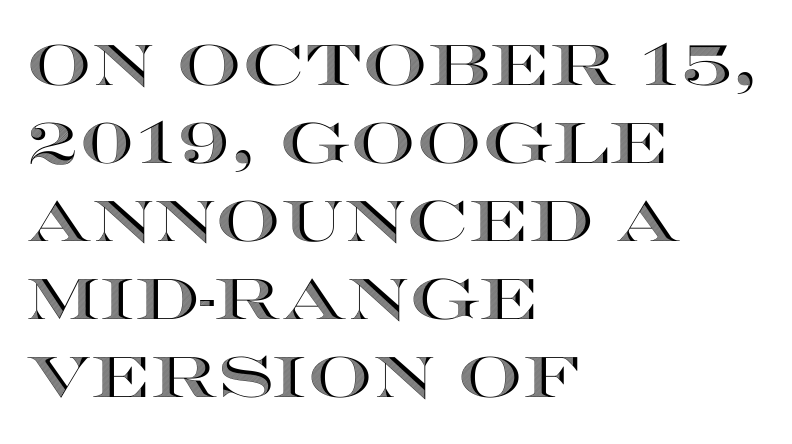
Q: Is the text italic (slanted)? A: No, it is upright.
Q: Is the text underlined? A: No.
Q: How is the paragraph aligned? A: Left-aligned.
Q: Is the spacing between letters normal or unusually wide? A: Normal.
Q: Is the spacing between lines tight, normal or loose? A: Normal.
Q: Width (condensed, normal, or wide)? A: Wide.
Q: x-height? A: Large.
Q: Monospaced? A: No.
